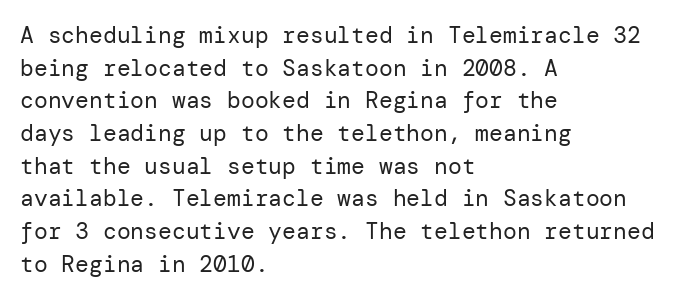
Q: Is the text bold? A: No.
Q: Is the text italic (slanted)? A: No, it is upright.
Q: Is the text underlined? A: No.
Q: How is the paragraph aligned? A: Left-aligned.
Q: Is the spacing between letters normal or unusually wide? A: Normal.
Q: Is the spacing between lines tight, normal or loose? A: Normal.
